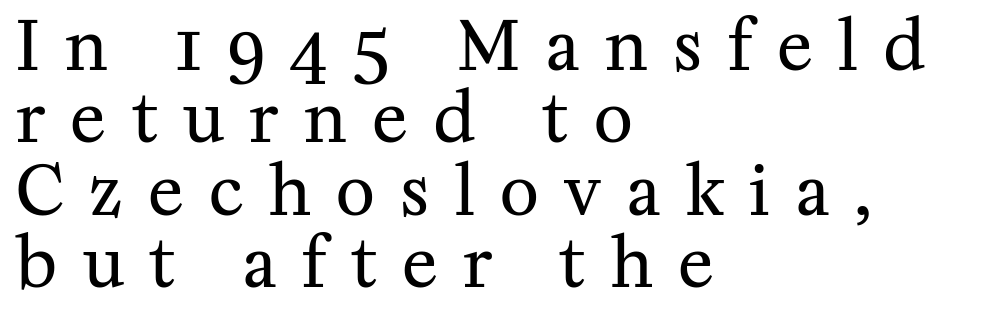
The image shows 67 px regular-weight serif type, upright; set left-aligned, tight line spacing (1.08x), unusually wide letter spacing (+0.38 em), not underlined; medium stroke contrast and a medium x-height.
